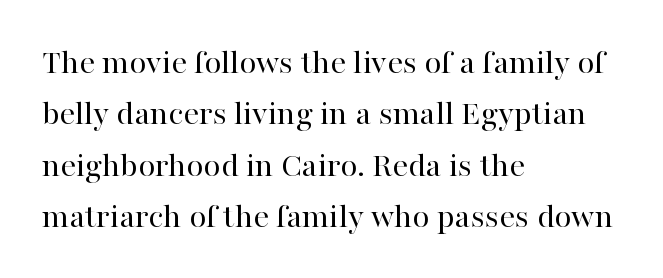
{"serif": "yes", "italic": "no", "bold": "no", "weight": "regular", "width": "normal", "stroke_contrast": "high", "x_height": "medium", "monospaced": "no", "underline": "no", "align": "left", "line_spacing": "normal", "line_spacing_ratio": 1.47, "letter_spacing": "normal", "letter_spacing_em": 0.0, "glyph_px": 35}
